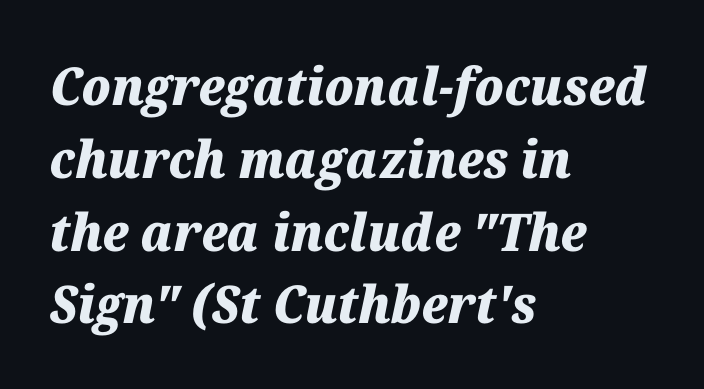
The setting favours the left margin, as ordinary paragraphs usually do. This sample keeps an unexceptional amount of space between lines. The typesetting leans heavy: a genuine bold. Italic: yes, the glyphs are oblique.
